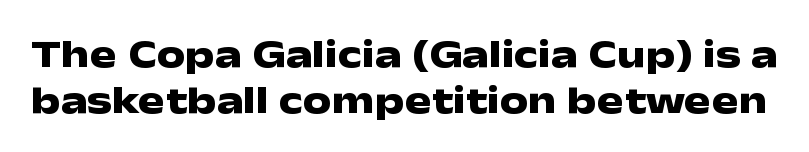
Q: Is the text bold? A: Yes.
Q: Is the text italic (slanted)? A: No, it is upright.
Q: Is the typeface a serif or a sans-serif typeface? A: Sans-serif.
Q: Is the text underlined? A: No.
Q: Is the spacing between letters normal or unusually wide? A: Normal.
Q: Is the spacing between lines tight, normal or loose? A: Tight.
Q: Width (condensed, normal, or wide)? A: Wide.
Q: Stroke contrast? A: Low.
Q: x-height? A: Medium.
Q: Monospaced? A: No.
